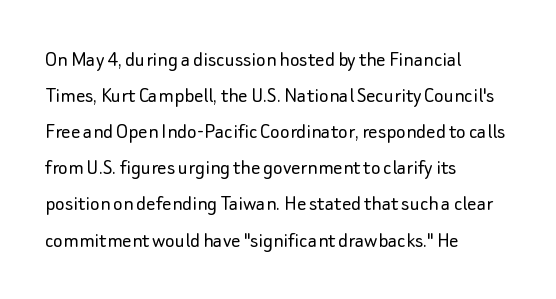
Q: Is the text bold? A: No.
Q: Is the text italic (slanted)? A: No, it is upright.
Q: Is the text underlined? A: No.
Q: How is the paragraph aligned? A: Left-aligned.
Q: Is the spacing between letters normal or unusually wide? A: Normal.
Q: Is the spacing between lines tight, normal or loose? A: Normal.
